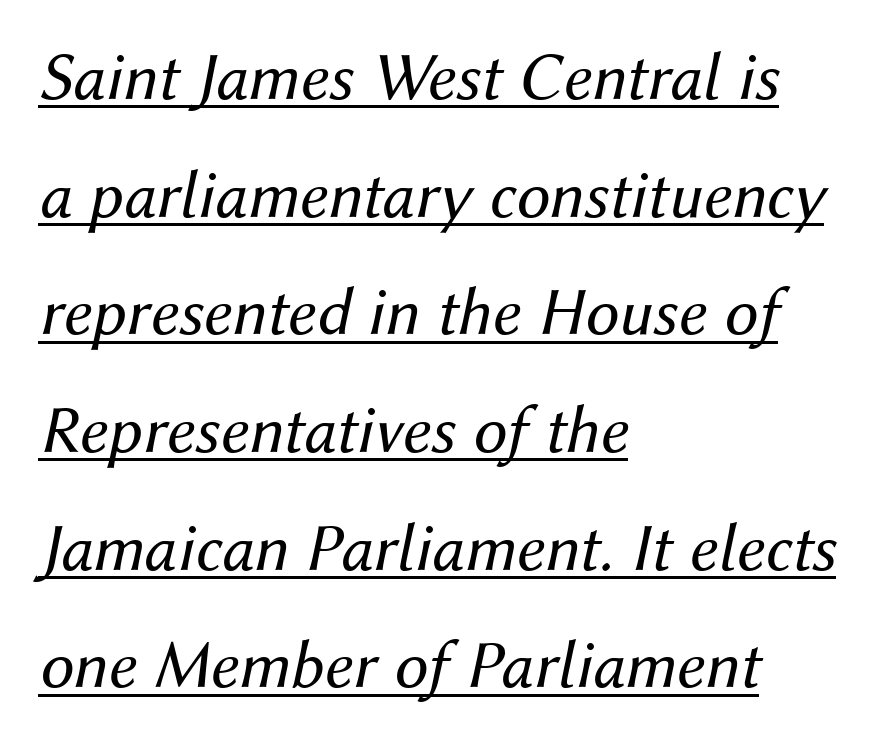
{"italic": "yes", "lean": "right", "slant_degrees": 12, "bold": "no", "weight": "regular", "width": "normal", "stroke_contrast": "medium", "x_height": "medium", "monospaced": "no", "underline": "yes", "align": "left", "line_spacing_ratio": 1.73, "letter_spacing": "normal", "letter_spacing_em": 0.0, "glyph_px": 68}
